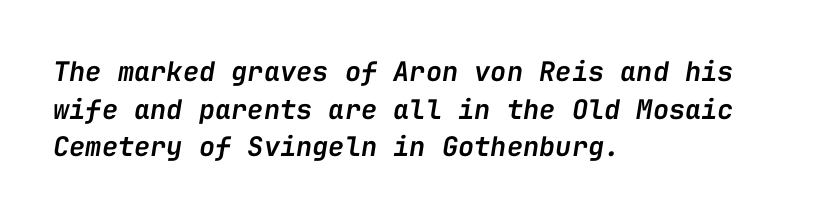
{"italic": "yes", "lean": "right", "slant_degrees": 9, "bold": "semi", "underline": "no", "align": "left", "line_spacing": "normal", "line_spacing_ratio": 1.39, "letter_spacing": "normal", "letter_spacing_em": 0.0, "glyph_px": 27}
